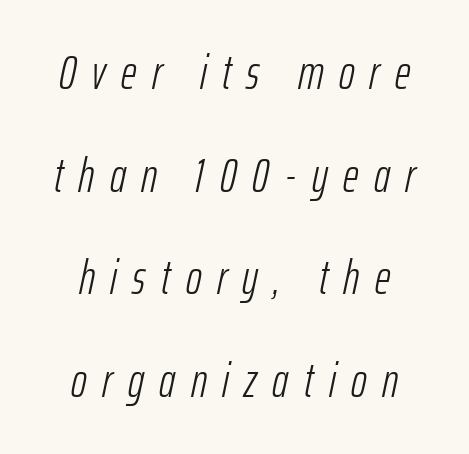
{"italic": "yes", "lean": "right", "slant_degrees": 12, "bold": "no", "weight": "light", "width": "condensed", "stroke_contrast": "low", "x_height": "medium", "monospaced": "no", "underline": "no", "align": "center", "line_spacing": "loose", "line_spacing_ratio": 2.14, "letter_spacing": "wide", "letter_spacing_em": 0.32, "glyph_px": 48}
